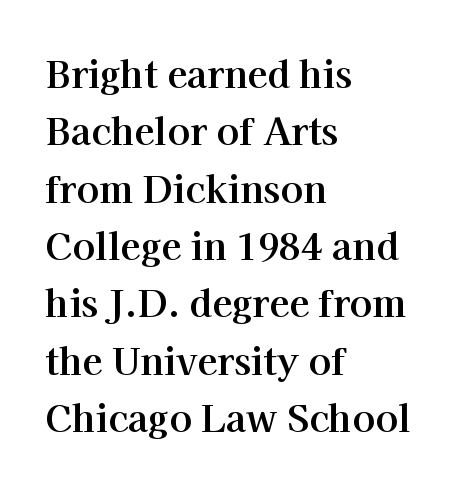
Reading down the block, your eye returns to a fixed left position each line. You could not count columns in this text — the font is proportionally spaced. This rendering features lettering with no underline. Nothing unusual about the tracking: characters are spaced as the font intends. These lines were composed using upright roman letters. Does the type have serifs? Yes, each stem ends in a small foot.
